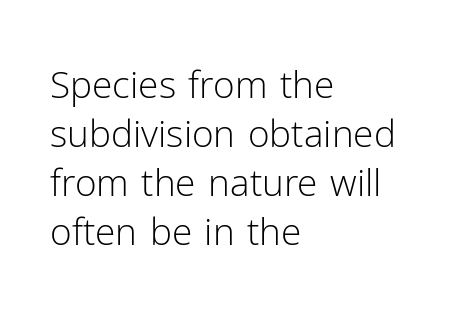
{"serif": "no", "italic": "no", "bold": "no", "weight": "light", "width": "normal", "stroke_contrast": "low", "x_height": "medium", "monospaced": "no", "underline": "no", "align": "left", "line_spacing": "normal", "line_spacing_ratio": 1.32, "letter_spacing": "normal", "letter_spacing_em": 0.0, "glyph_px": 37}
